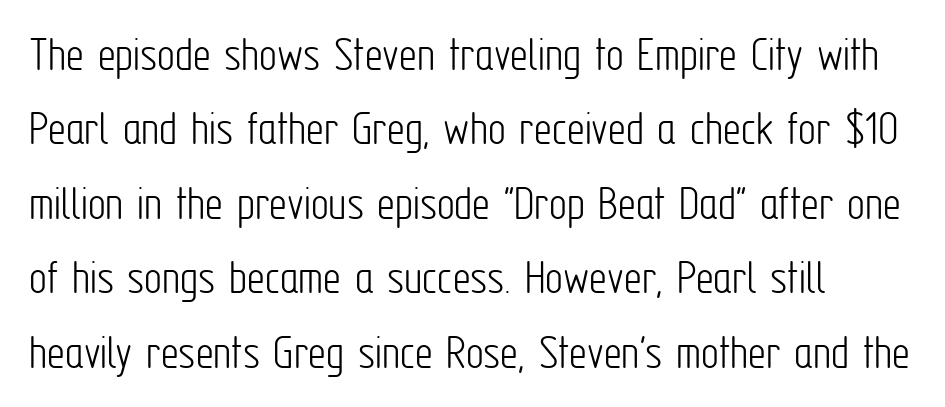
{"serif": "no", "italic": "no", "bold": "no", "weight": "light", "width": "condensed", "stroke_contrast": "low", "x_height": "medium", "monospaced": "no", "underline": "no", "align": "left", "line_spacing": "normal", "line_spacing_ratio": 1.49, "letter_spacing": "normal", "letter_spacing_em": 0.0, "glyph_px": 50}
